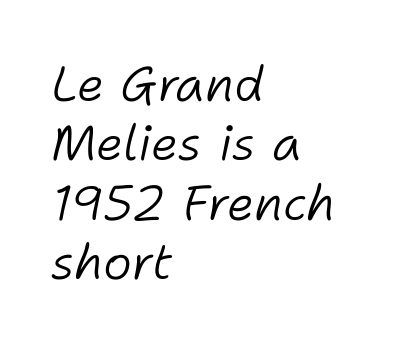
The passage shown has conventional tracking throughout. The cut favours lightness, reaching ordinary text weight at its darkest. Does the lettering tilt? It does — this is italic. Each line starts at the same left margin while the right side varies. Think of a printed novel: that variable character pitch is what you see here. Words float on clear page, feet unadorned.
